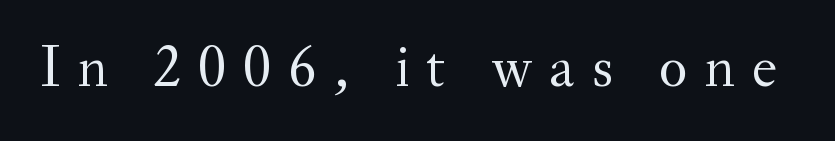
{"serif": "yes", "italic": "no", "bold": "no", "weight": "regular", "width": "normal", "stroke_contrast": "medium", "x_height": "small", "monospaced": "no", "underline": "no", "letter_spacing": "wide", "letter_spacing_em": 0.28, "glyph_px": 60}
